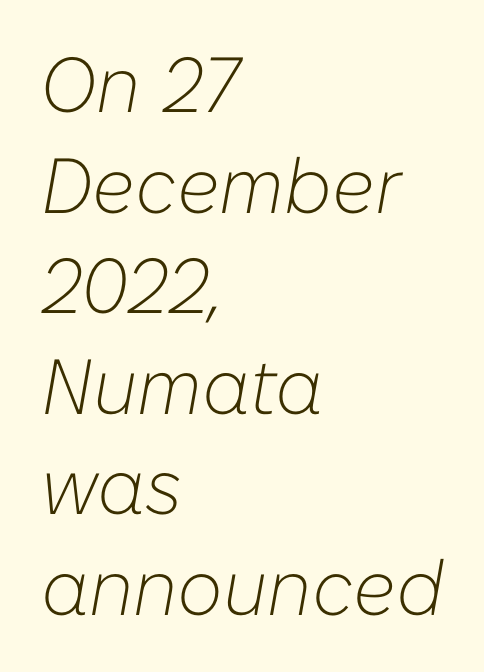
The image shows 78 px light type, italic (leaning right); set left-aligned, normal line spacing (1.29x), normal letter spacing, not underlined; low stroke contrast and a medium x-height.
